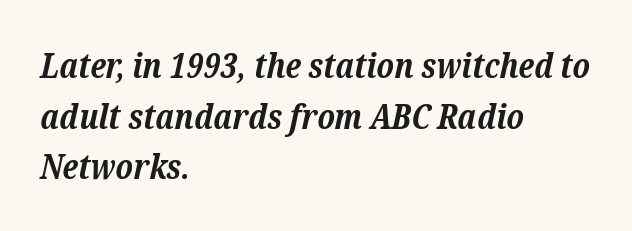
Q: Is the text bold? A: Yes.
Q: Is the text italic (slanted)? A: Yes, it leans right by about 12 degrees.
Q: Is the typeface a serif or a sans-serif typeface? A: Serif.
Q: Is the text underlined? A: No.
Q: How is the paragraph aligned? A: Left-aligned.
Q: Is the spacing between letters normal or unusually wide? A: Normal.
Q: Is the spacing between lines tight, normal or loose? A: Normal.
Q: Width (condensed, normal, or wide)? A: Normal.
Q: Stroke contrast? A: Low.
Q: x-height? A: Medium.
Q: Monospaced? A: No.
